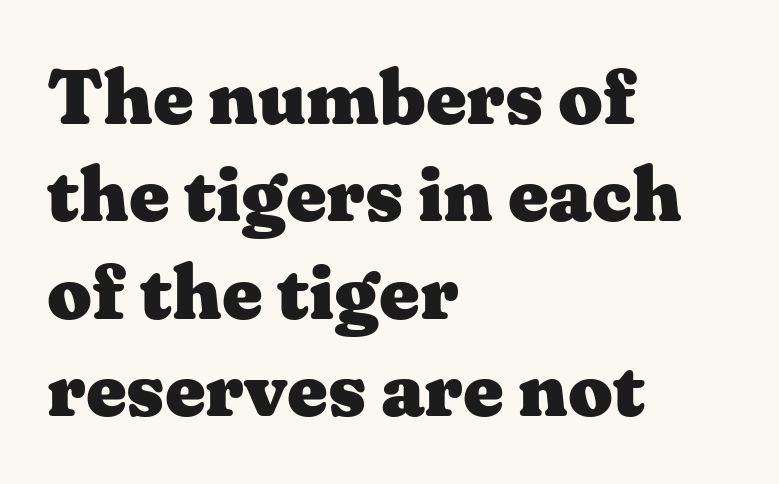
Q: Is the text bold? A: Yes.
Q: Is the text italic (slanted)? A: No, it is upright.
Q: Is the typeface a serif or a sans-serif typeface? A: Serif.
Q: Is the text underlined? A: No.
Q: How is the paragraph aligned? A: Left-aligned.
Q: Is the spacing between letters normal or unusually wide? A: Normal.
Q: Is the spacing between lines tight, normal or loose? A: Normal.
Q: Width (condensed, normal, or wide)? A: Wide.
Q: Stroke contrast? A: Medium.
Q: x-height? A: Medium.
Q: Monospaced? A: No.
